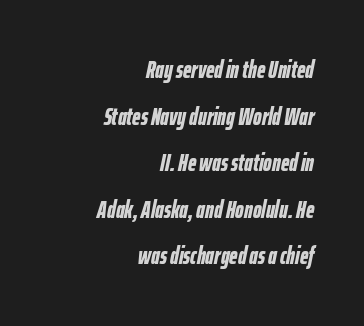
Is the type slanted? Yes — the strokes lean at a clear angle. Each glyph is drawn with heavy, bold strokes. These lines stack with their right ends in a neat column. This rendering features lettering with no underline. Regarding leading, the lines here are spaced well apart.
